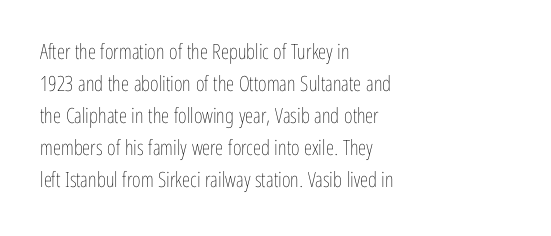
Q: Is the text bold? A: No.
Q: Is the text italic (slanted)? A: No, it is upright.
Q: Is the text underlined? A: No.
Q: How is the paragraph aligned? A: Left-aligned.
Q: Is the spacing between letters normal or unusually wide? A: Normal.
Q: Is the spacing between lines tight, normal or loose? A: Normal.
